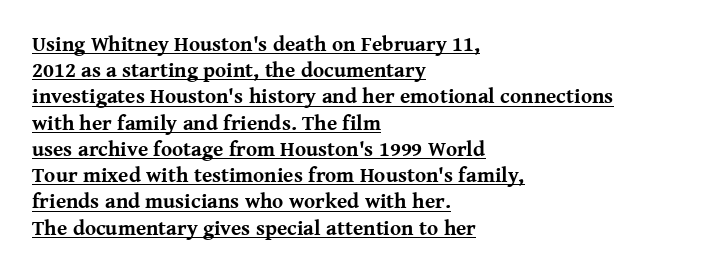
The image shows 21 px bold type, upright; set left-aligned, normal line spacing (1.25x), normal letter spacing, underlined.
